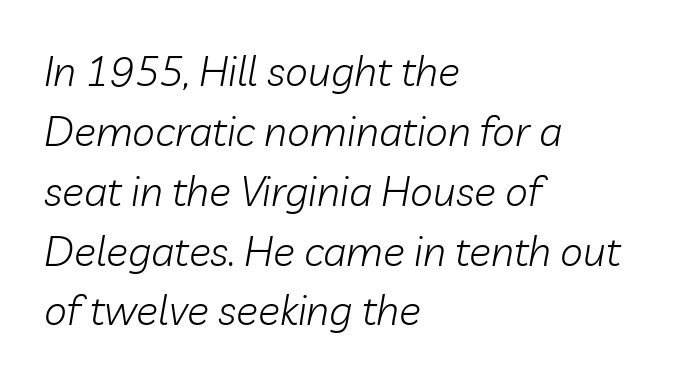
Q: Is the text bold? A: No.
Q: Is the text italic (slanted)? A: Yes, it leans right by about 10 degrees.
Q: Is the text underlined? A: No.
Q: How is the paragraph aligned? A: Left-aligned.
Q: Is the spacing between letters normal or unusually wide? A: Normal.
Q: Is the spacing between lines tight, normal or loose? A: Normal.
Q: Width (condensed, normal, or wide)? A: Normal.
Q: Stroke contrast? A: Low.
Q: x-height? A: Medium.
Q: Monospaced? A: No.
